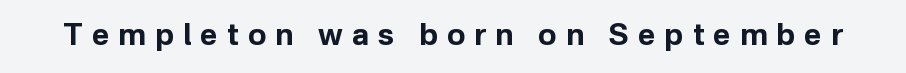
Q: Is the text bold? A: Yes.
Q: Is the text italic (slanted)? A: No, it is upright.
Q: Is the typeface a serif or a sans-serif typeface? A: Sans-serif.
Q: Is the text underlined? A: No.
Q: Is the spacing between letters normal or unusually wide? A: Unusually wide.
Q: Width (condensed, normal, or wide)? A: Normal.
Q: Stroke contrast? A: Low.
Q: x-height? A: Medium.
Q: Monospaced? A: No.
